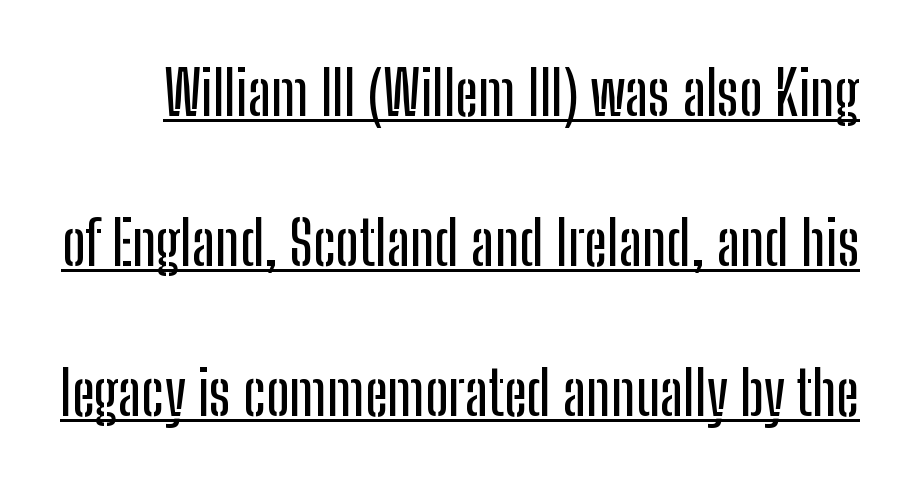
Each new line begins a long way beneath the previous one. If you drew a line through each stem, it would be perfectly vertical. This rendering employs a face without finishing strokes, i.e., a sans-serif. Spacing verdict: proportional, widths tailored to each character.
